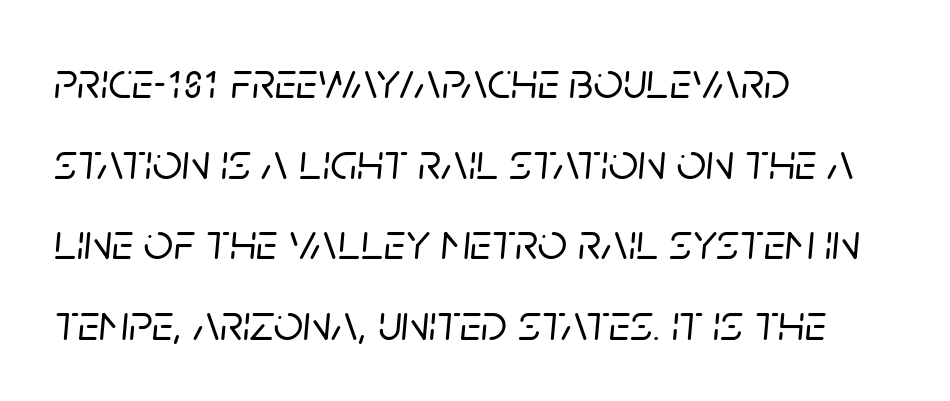
The image shows 52 px text type, italic (leaning right); set left-aligned, normal line spacing (1.55x), normal letter spacing, not underlined; low stroke contrast and a large x-height.
